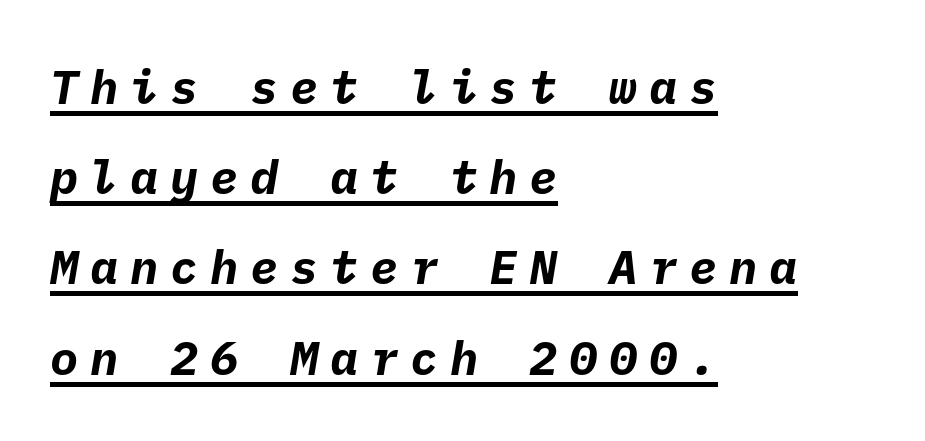
Q: Is the text bold? A: Yes.
Q: Is the typeface a serif or a sans-serif typeface? A: Sans-serif.
Q: Is the text underlined? A: Yes.
Q: How is the paragraph aligned? A: Left-aligned.
Q: Is the spacing between letters normal or unusually wide? A: Unusually wide.
Q: Is the spacing between lines tight, normal or loose? A: Loose.
Q: Width (condensed, normal, or wide)? A: Normal.
Q: Stroke contrast? A: Low.
Q: x-height? A: Medium.
